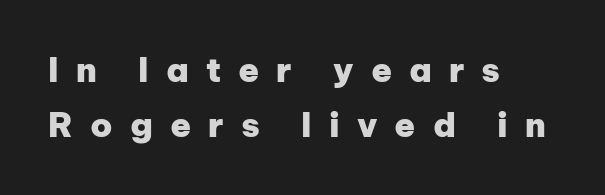
{"serif": "no", "italic": "no", "bold": "yes", "weight": "heavy", "width": "normal", "stroke_contrast": "low", "x_height": "medium", "monospaced": "no", "underline": "no", "align": "left", "line_spacing": "normal", "line_spacing_ratio": 1.61, "letter_spacing": "wide", "letter_spacing_em": 0.5, "glyph_px": 34}
